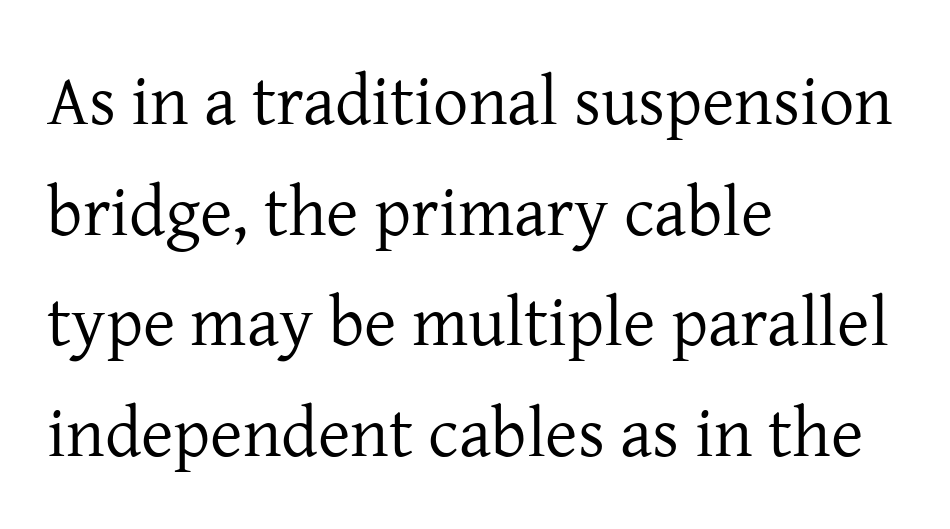
Q: Is the text bold? A: No.
Q: Is the text italic (slanted)? A: No, it is upright.
Q: Is the typeface a serif or a sans-serif typeface? A: Serif.
Q: Is the text underlined? A: No.
Q: How is the paragraph aligned? A: Left-aligned.
Q: Is the spacing between letters normal or unusually wide? A: Normal.
Q: Is the spacing between lines tight, normal or loose? A: Normal.
Q: Width (condensed, normal, or wide)? A: Normal.
Q: Stroke contrast? A: Low.
Q: x-height? A: Medium.
Q: Monospaced? A: No.
